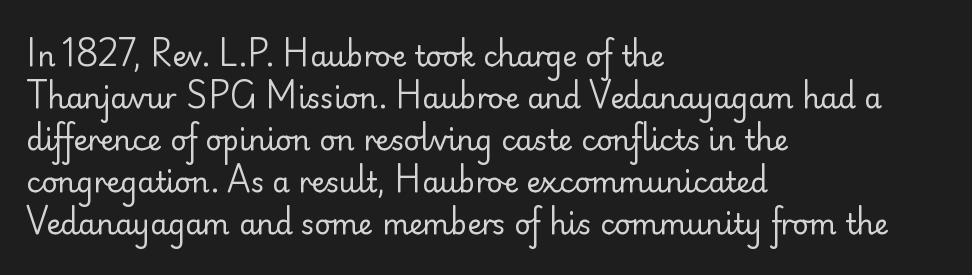
Q: Is the text bold? A: No.
Q: Is the text italic (slanted)? A: No, it is upright.
Q: Is the typeface a serif or a sans-serif typeface? A: Sans-serif.
Q: Is the text underlined? A: No.
Q: How is the paragraph aligned? A: Left-aligned.
Q: Is the spacing between letters normal or unusually wide? A: Normal.
Q: Is the spacing between lines tight, normal or loose? A: Normal.
Q: Width (condensed, normal, or wide)? A: Normal.
Q: Stroke contrast? A: Low.
Q: x-height? A: Small.
Q: Monospaced? A: No.
